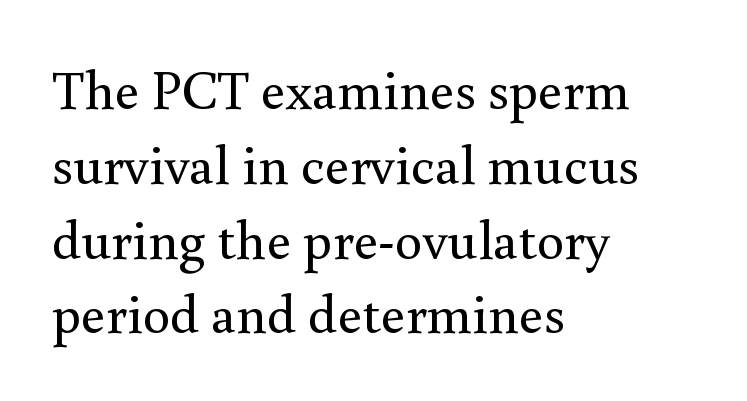
{"serif": "yes", "italic": "no", "bold": "no", "weight": "regular", "width": "normal", "x_height": "small", "monospaced": "no", "underline": "no", "align": "left", "line_spacing": "normal", "line_spacing_ratio": 1.36, "letter_spacing": "normal", "letter_spacing_em": 0.0, "glyph_px": 55}
